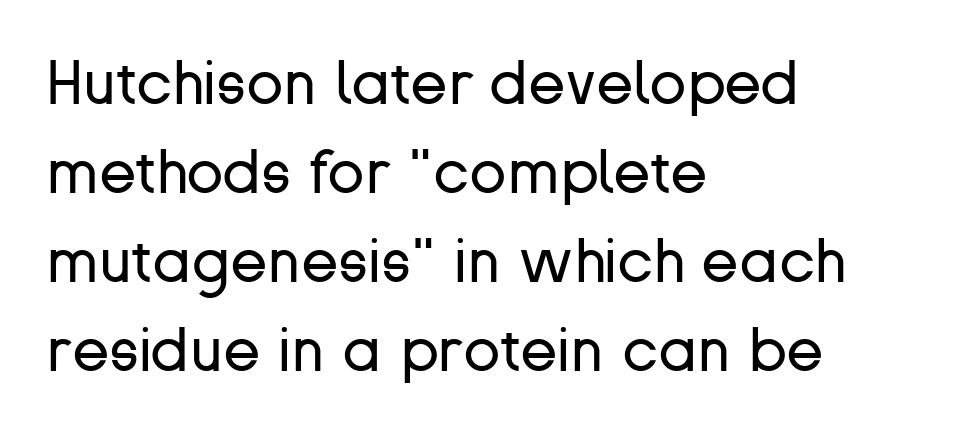
Q: Is the text bold? A: No.
Q: Is the text italic (slanted)? A: No, it is upright.
Q: Is the typeface a serif or a sans-serif typeface? A: Sans-serif.
Q: Is the text underlined? A: No.
Q: How is the paragraph aligned? A: Left-aligned.
Q: Is the spacing between letters normal or unusually wide? A: Normal.
Q: Is the spacing between lines tight, normal or loose? A: Normal.
Q: Width (condensed, normal, or wide)? A: Normal.
Q: Stroke contrast? A: Low.
Q: x-height? A: Medium.
Q: Monospaced? A: No.
